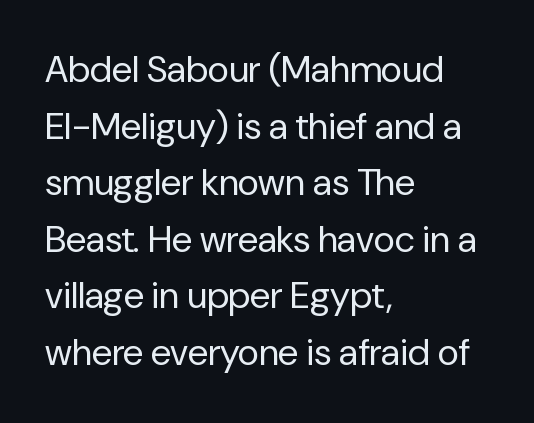
The image shows 37 px regular-weight sans-serif type, upright; set left-aligned, normal line spacing (1.53x), normal letter spacing, not underlined; low stroke contrast and a medium x-height.
